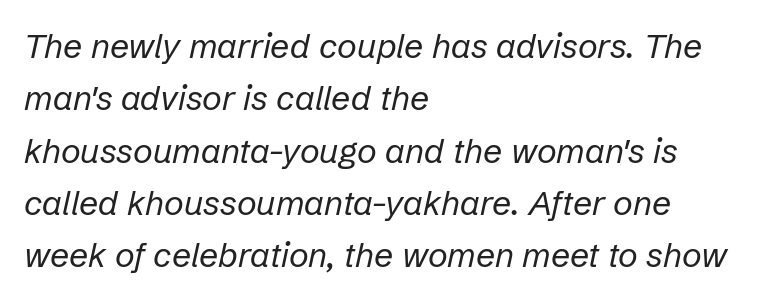
Students, observe: this is what conventionally led text looks like. The typesetting does not lean heavy: it is not bold. Inter-character spacing is left at the font's built-in metrics. When letters slant like this, we call the style italic. The paragraph has a hard left edge and a soft right edge.
